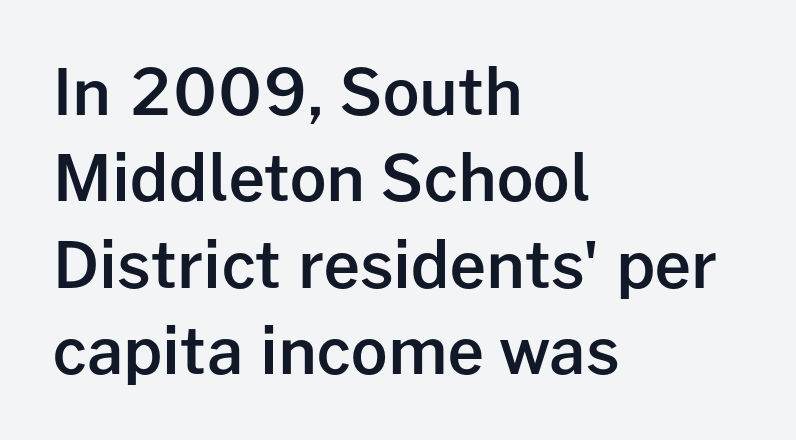
Lines of text with bare space underneath. The passage shown stacks its lines at a standard gap. Weight check: semibold — heavier than regular, not quite bold. Is there any slant? The stems are plumb. The passage shown is typed in a proportional face where columns would drift. The line texture is even and compact thanks to regular tracking.
